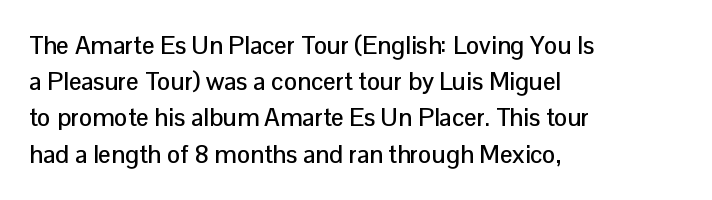
The image shows 25 px text type, upright; set left-aligned, normal line spacing (1.45x), normal letter spacing, not underlined.
